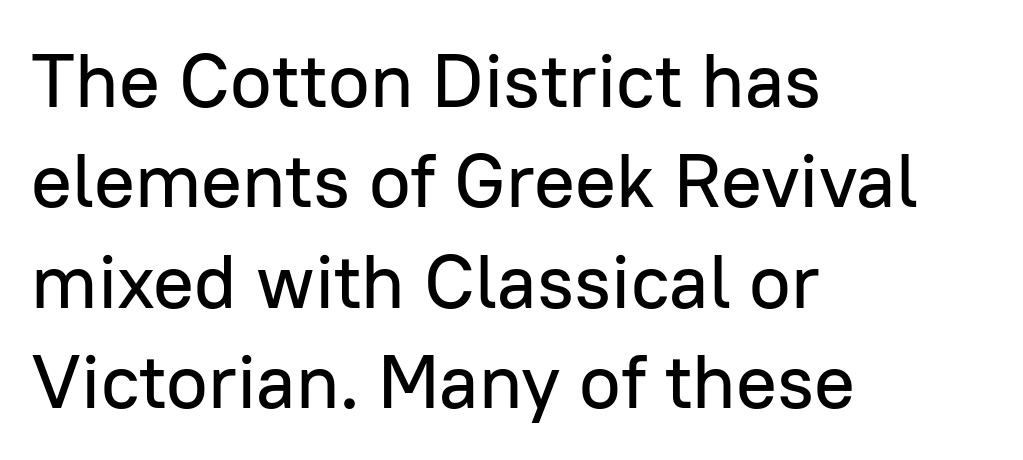
{"serif": "no", "italic": "no", "width": "normal", "stroke_contrast": "low", "x_height": "medium", "monospaced": "no", "underline": "no", "align": "left", "line_spacing": "normal", "line_spacing_ratio": 1.32, "letter_spacing": "normal", "letter_spacing_em": 0.0, "glyph_px": 76}
